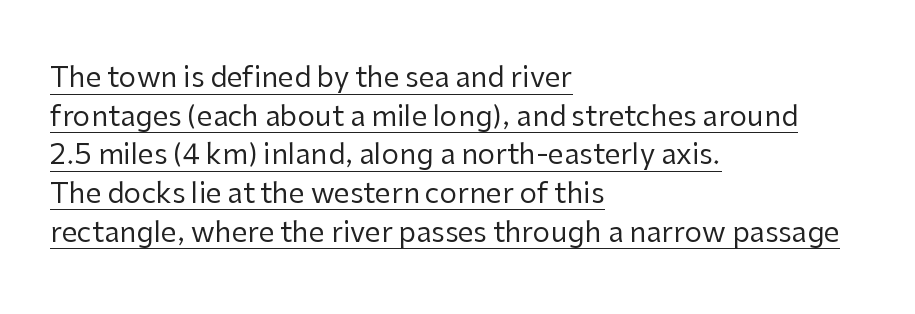
{"serif": "no", "italic": "no", "bold": "no", "weight": "regular", "width": "normal", "stroke_contrast": "low", "x_height": "medium", "monospaced": "no", "underline": "yes", "align": "left", "line_spacing": "normal", "line_spacing_ratio": 1.38, "letter_spacing": "normal", "letter_spacing_em": 0.0, "glyph_px": 28}
